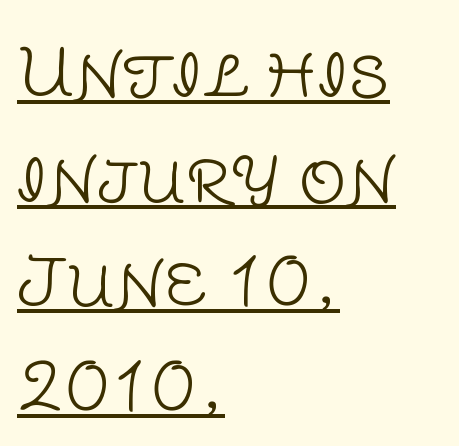
Q: Is the text bold? A: No.
Q: Is the text italic (slanted)? A: Yes.
Q: Is the typeface a serif or a sans-serif typeface? A: Sans-serif.
Q: Is the text underlined? A: Yes.
Q: How is the paragraph aligned? A: Left-aligned.
Q: Is the spacing between letters normal or unusually wide? A: Normal.
Q: Is the spacing between lines tight, normal or loose? A: Normal.
Q: Width (condensed, normal, or wide)? A: Normal.
Q: Stroke contrast? A: Low.
Q: x-height? A: Large.
Q: Monospaced? A: No.
